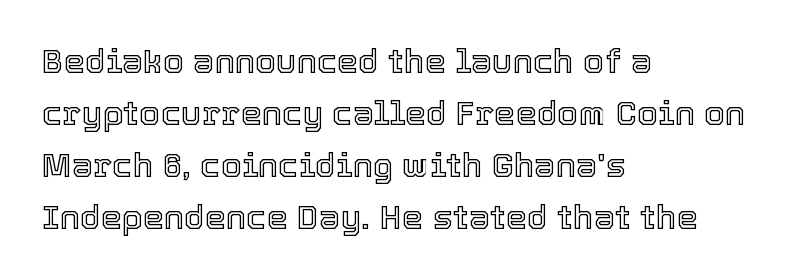
{"italic": "no", "width": "normal", "x_height": "medium", "monospaced": "no", "underline": "no", "align": "left", "line_spacing": "normal", "line_spacing_ratio": 1.53, "letter_spacing": "normal", "letter_spacing_em": 0.0, "glyph_px": 34}
